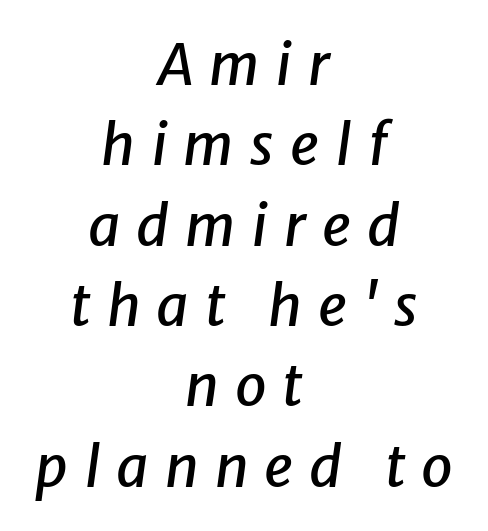
Q: Is the text italic (slanted)? A: Yes, it leans right by about 8 degrees.
Q: Is the text underlined? A: No.
Q: How is the paragraph aligned? A: Centered.
Q: Is the spacing between letters normal or unusually wide? A: Unusually wide.
Q: Is the spacing between lines tight, normal or loose? A: Normal.
Q: Width (condensed, normal, or wide)? A: Normal.
Q: Stroke contrast? A: Low.
Q: x-height? A: Medium.
Q: Monospaced? A: No.
